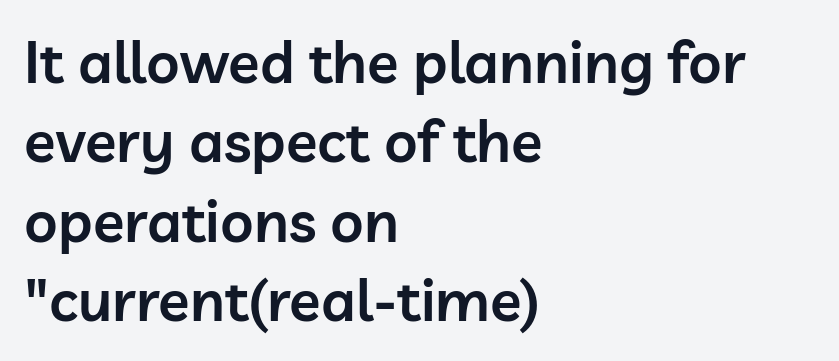
Q: Is the text bold? A: Semi-bold.
Q: Is the text italic (slanted)? A: No, it is upright.
Q: Is the typeface a serif or a sans-serif typeface? A: Sans-serif.
Q: Is the text underlined? A: No.
Q: How is the paragraph aligned? A: Left-aligned.
Q: Is the spacing between letters normal or unusually wide? A: Normal.
Q: Is the spacing between lines tight, normal or loose? A: Normal.
Q: Width (condensed, normal, or wide)? A: Normal.
Q: Stroke contrast? A: Low.
Q: x-height? A: Medium.
Q: Monospaced? A: No.
